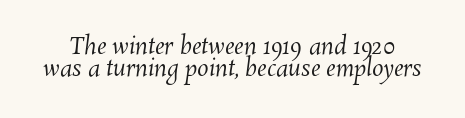
The image shows 23 px text type; set tight line spacing (0.97x), normal letter spacing, not underlined.
